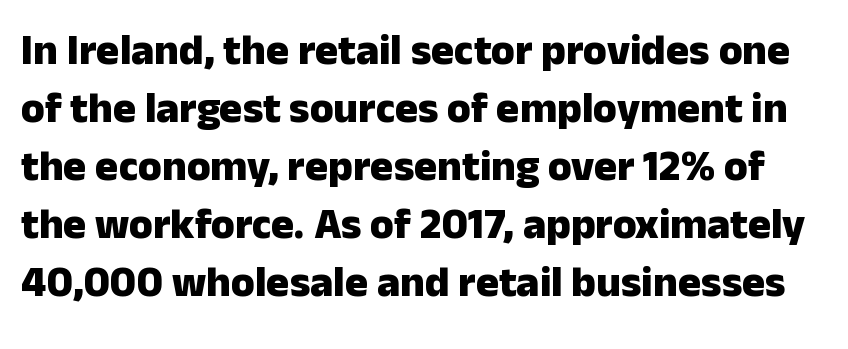
A roman cut, with each character standing at attention. The lines sit at an ordinary, default distance from one another. In terms of weight, the rendering is a true, heavy bold. You could not count columns in this text — the font is proportionally spaced. Clear beneath every line of the passage. Nobody touched the tracking dial on this one.
